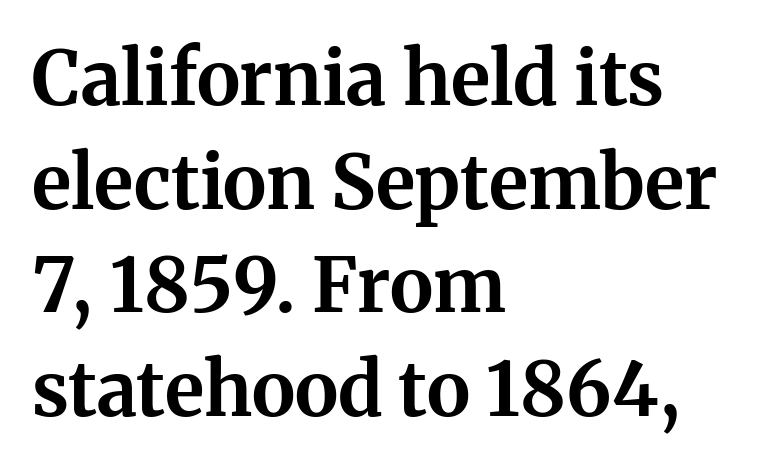
The image shows 74 px bold serif type, upright; set left-aligned, normal line spacing (1.4x), normal letter spacing, not underlined; medium stroke contrast and a medium x-height.
